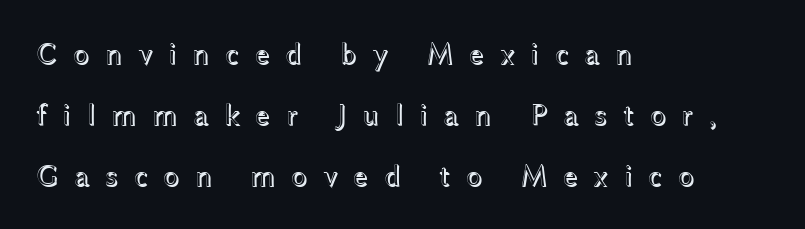
Q: Is the text italic (slanted)? A: No, it is upright.
Q: Is the text underlined? A: No.
Q: How is the paragraph aligned? A: Left-aligned.
Q: Is the spacing between letters normal or unusually wide? A: Unusually wide.
Q: Is the spacing between lines tight, normal or loose? A: Loose.
Q: Width (condensed, normal, or wide)? A: Wide.
Q: x-height? A: Medium.
Q: Monospaced? A: No.
